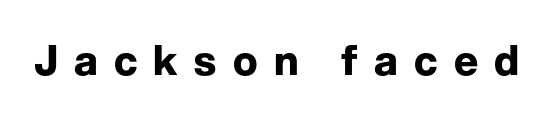
{"serif": "no", "italic": "no", "bold": "yes", "weight": "bold", "width": "normal", "stroke_contrast": "low", "x_height": "medium", "monospaced": "no", "underline": "no", "letter_spacing": "wide", "letter_spacing_em": 0.4, "glyph_px": 41}
